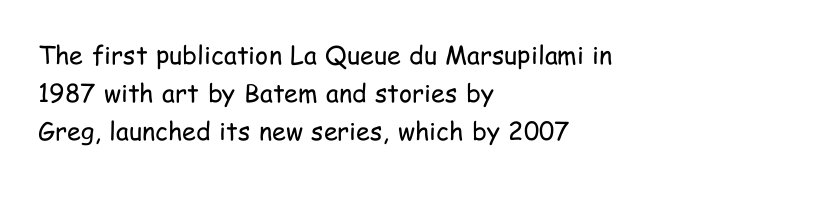
The glyphs are unaccompanied by any horizontal stroke below them. Posture: vertical. These lines keep a tight, regular rhythm from letter to letter. Interline gaps are of average width in this sample. The paragraph shown leans on its left margin.
